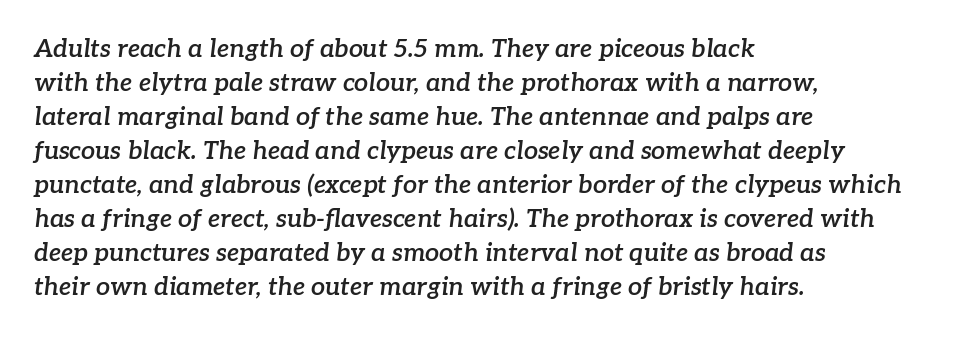
Set as a demibold, roughly 600 on the weight scale. The text carries the slant typical of an italic or oblique font. The rows are spaced the way most documents space them. Has an underline been added? It has not. Each line starts at the same left margin while the right side varies. Observe the ordinary spacing: letters are neighbours, not strangers.
